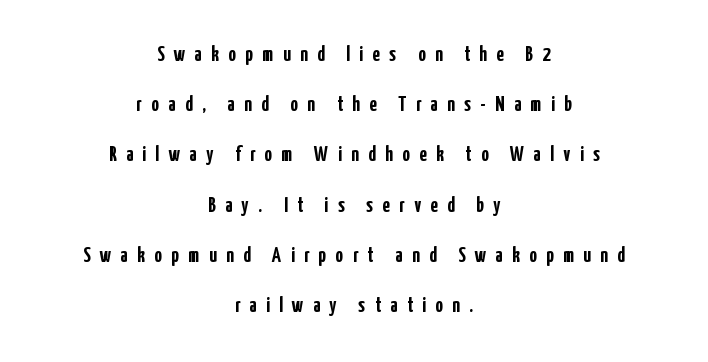
The image shows 21 px bold type, upright; set centered, loose line spacing (2.39x), unusually wide letter spacing (+0.45 em), not underlined.
